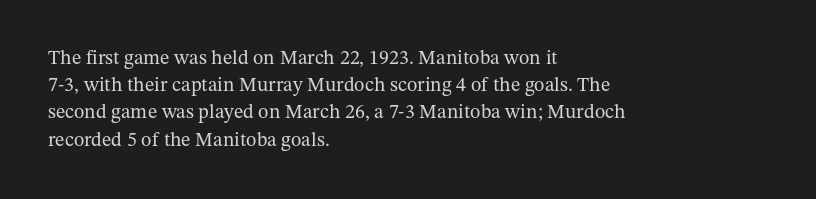
The text block is weighted toward the left margin, trailing off unevenly rightward. Summary of vertical rhythm: regular, with standard interline spacing. Spacing between characters is what you'd get straight out of the box. The letterforms sit at book weight or below.
